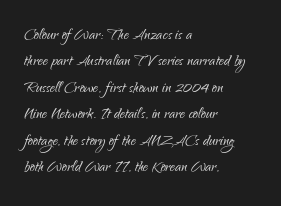
Rows of type keep a routine distance in the vertical direction. The face looks like a standard text weight, possibly lighter. Letter spacing: default. Each row of text sits above clean, open space.
